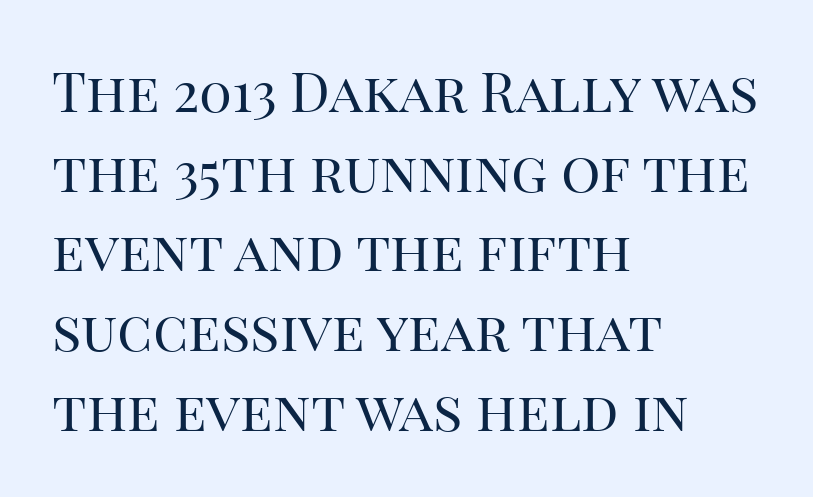
{"serif": "yes", "italic": "no", "bold": "no", "weight": "regular", "width": "normal", "stroke_contrast": "high", "x_height": "large", "monospaced": "no", "underline": "no", "align": "left", "line_spacing": "normal", "line_spacing_ratio": 1.45, "letter_spacing": "normal", "letter_spacing_em": 0.0, "glyph_px": 55}
